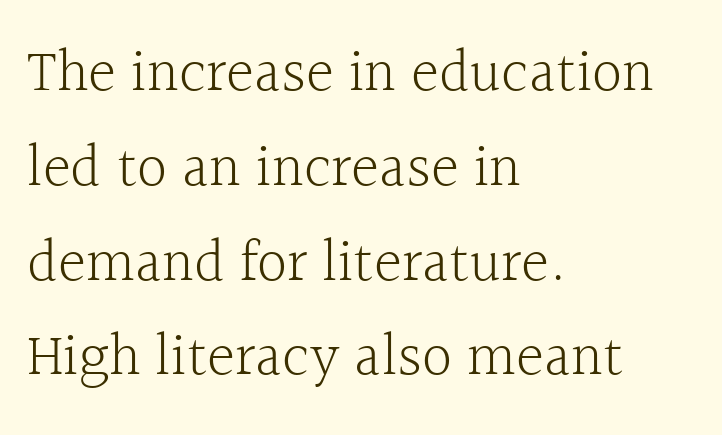
Q: Is the text bold? A: No.
Q: Is the text italic (slanted)? A: No, it is upright.
Q: Is the typeface a serif or a sans-serif typeface? A: Serif.
Q: Is the text underlined? A: No.
Q: How is the paragraph aligned? A: Left-aligned.
Q: Is the spacing between letters normal or unusually wide? A: Normal.
Q: Is the spacing between lines tight, normal or loose? A: Normal.
Q: Width (condensed, normal, or wide)? A: Normal.
Q: x-height? A: Medium.
Q: Monospaced? A: No.
